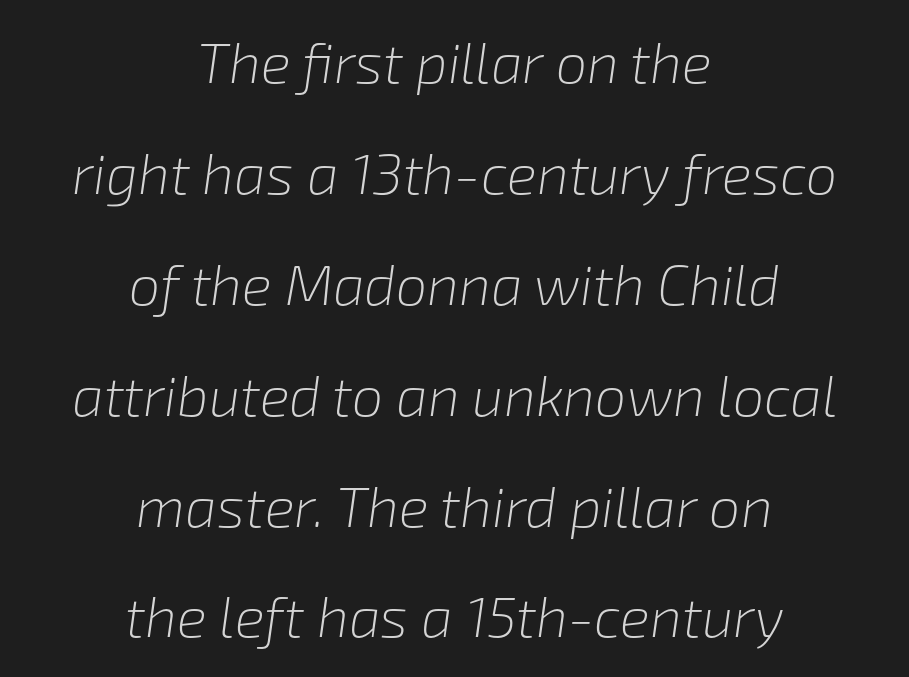
Q: Is the text bold? A: No.
Q: Is the text italic (slanted)? A: Yes, it leans right by about 8 degrees.
Q: Is the text underlined? A: No.
Q: How is the paragraph aligned? A: Centered.
Q: Is the spacing between letters normal or unusually wide? A: Normal.
Q: Is the spacing between lines tight, normal or loose? A: Loose.
Q: Width (condensed, normal, or wide)? A: Normal.
Q: Stroke contrast? A: Low.
Q: x-height? A: Medium.
Q: Monospaced? A: No.
